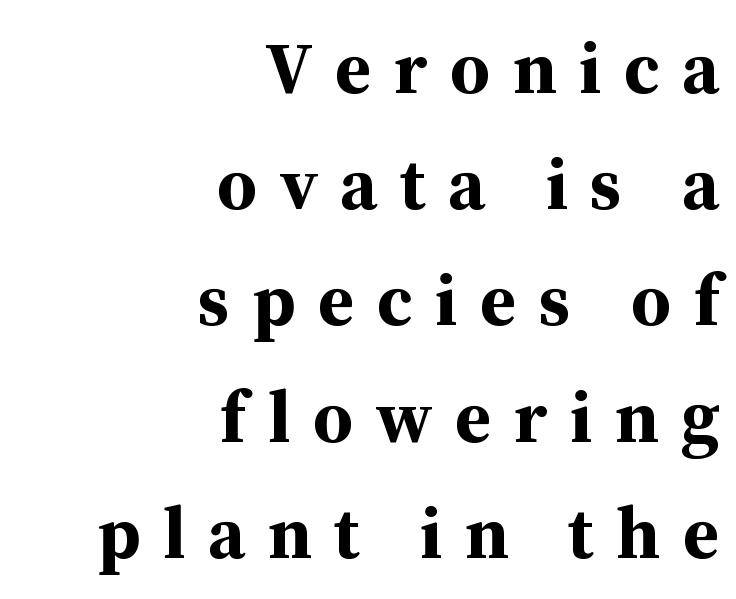
{"serif": "yes", "italic": "no", "bold": "yes", "weight": "bold", "width": "normal", "stroke_contrast": "medium", "x_height": "medium", "monospaced": "no", "underline": "no", "align": "right", "line_spacing": "normal", "line_spacing_ratio": 1.57, "letter_spacing": "wide", "letter_spacing_em": 0.3, "glyph_px": 74}
